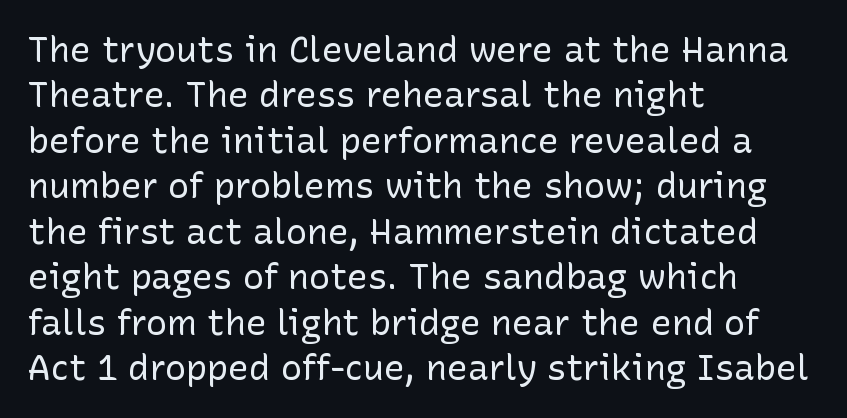
{"serif": "no", "italic": "no", "bold": "no", "weight": "regular", "width": "normal", "stroke_contrast": "low", "x_height": "medium", "monospaced": "no", "underline": "no", "align": "left", "line_spacing": "normal", "line_spacing_ratio": 1.3, "letter_spacing": "normal", "letter_spacing_em": 0.0, "glyph_px": 35}
